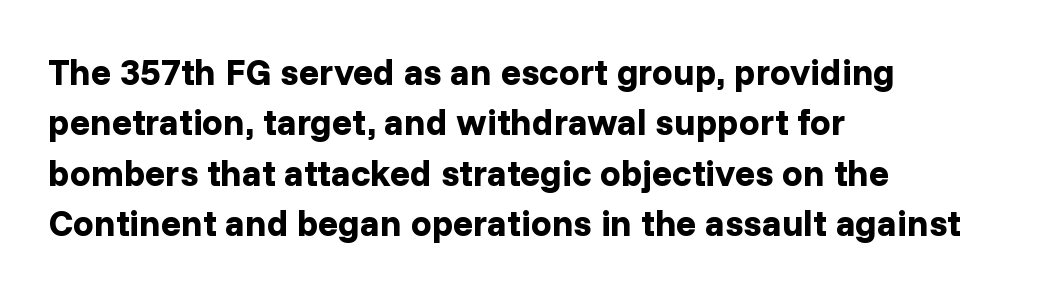
{"serif": "no", "italic": "no", "bold": "yes", "weight": "bold", "width": "normal", "stroke_contrast": "low", "x_height": "medium", "monospaced": "no", "underline": "no", "align": "left", "line_spacing": "normal", "line_spacing_ratio": 1.36, "letter_spacing": "normal", "letter_spacing_em": 0.0, "glyph_px": 37}
